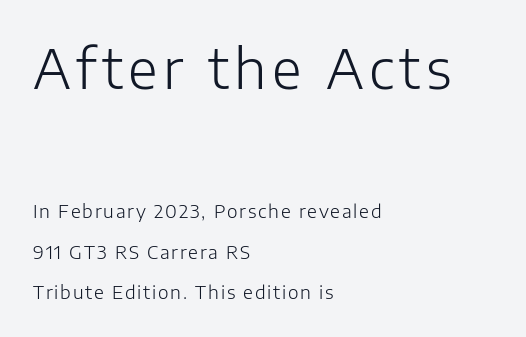
Q: Is the text bold? A: No.
Q: Is the text italic (slanted)? A: No, it is upright.
Q: Is the typeface a serif or a sans-serif typeface? A: Sans-serif.
Q: Is the text underlined? A: No.
Q: How is the paragraph aligned? A: Left-aligned.
Q: Is the spacing between lines tight, normal or loose? A: Loose.
Q: Which block of text is set in a larger size, the first (top) or the second (bottom)? A: The first (top) one.
Q: Width (condensed, normal, or wide)? A: Normal.
Q: Stroke contrast? A: Low.
Q: x-height? A: Medium.
Q: Monospaced? A: No.
